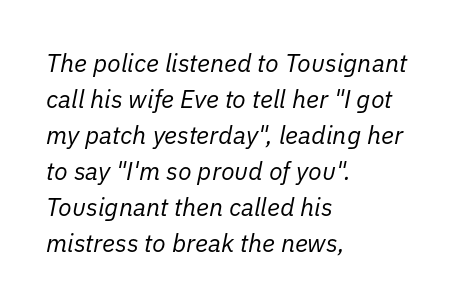
Q: Is the text bold? A: No.
Q: Is the text italic (slanted)? A: Yes, it leans right by about 11 degrees.
Q: Is the text underlined? A: No.
Q: How is the paragraph aligned? A: Left-aligned.
Q: Is the spacing between letters normal or unusually wide? A: Normal.
Q: Is the spacing between lines tight, normal or loose? A: Normal.
